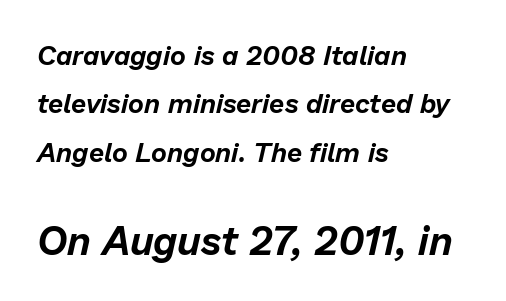
Q: Is the text italic (slanted)? A: Yes, it leans right by about 13 degrees.
Q: Is the text underlined? A: No.
Q: How is the paragraph aligned? A: Left-aligned.
Q: Is the spacing between letters normal or unusually wide? A: Normal.
Q: Which block of text is set in a larger size, the first (top) or the second (bottom)? A: The second (bottom) one.
Q: Width (condensed, normal, or wide)? A: Normal.
Q: Stroke contrast? A: Low.
Q: x-height? A: Medium.
Q: Monospaced? A: No.
